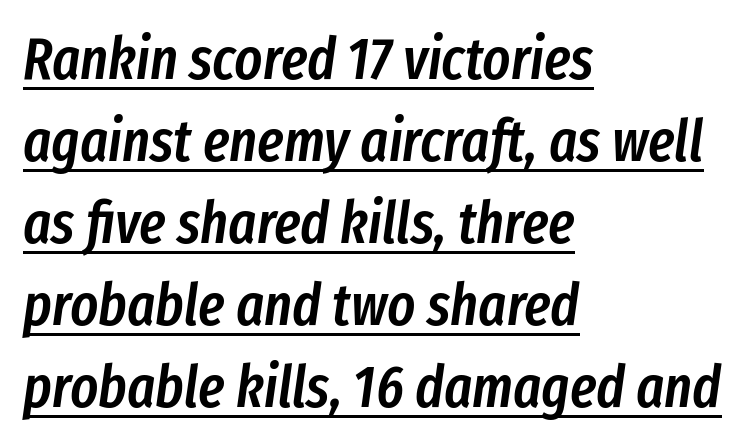
{"italic": "yes", "lean": "right", "slant_degrees": 8, "bold": "semi", "weight": "semibold", "width": "condensed", "stroke_contrast": "low", "x_height": "medium", "monospaced": "no", "underline": "yes", "align": "left", "line_spacing": "normal", "line_spacing_ratio": 1.39, "letter_spacing": "normal", "letter_spacing_em": 0.0, "glyph_px": 59}
